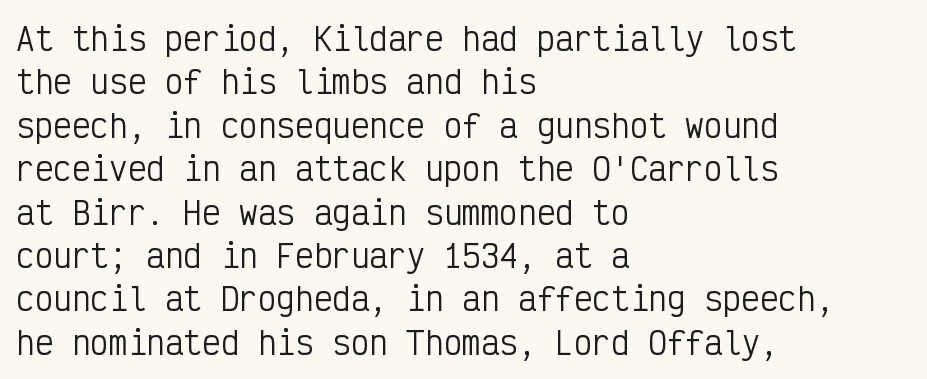
The image shows 31 px regular-weight, condensed sans-serif type, upright, monospaced; set left-aligned, normal line spacing (1.4x), normal letter spacing, not underlined; low stroke contrast and a medium x-height.
